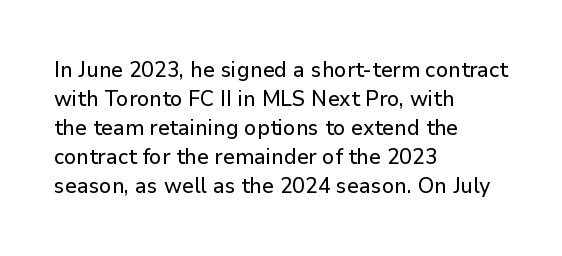
{"italic": "no", "underline": "no", "align": "left", "line_spacing": "normal", "line_spacing_ratio": 1.32, "letter_spacing": "normal", "letter_spacing_em": 0.0, "glyph_px": 22}
